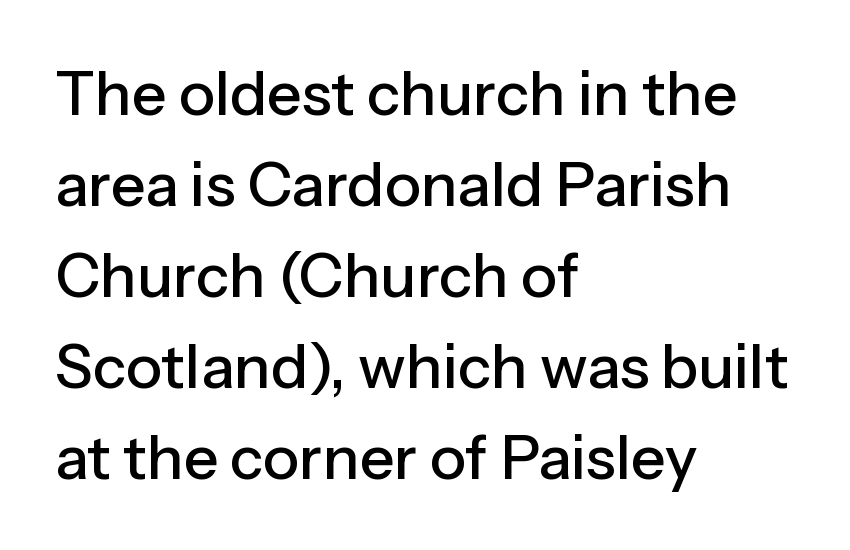
The image shows 61 px sans-serif type, upright; set left-aligned, normal line spacing (1.49x), normal letter spacing, not underlined; low stroke contrast and a medium x-height.
